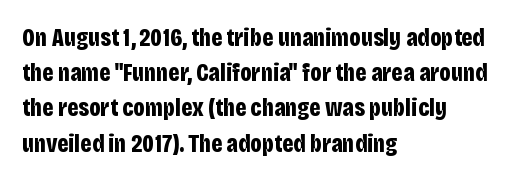
{"italic": "no", "bold": "yes", "underline": "no", "align": "left", "line_spacing": "normal", "line_spacing_ratio": 1.41, "letter_spacing": "normal", "letter_spacing_em": 0.0, "glyph_px": 25}
